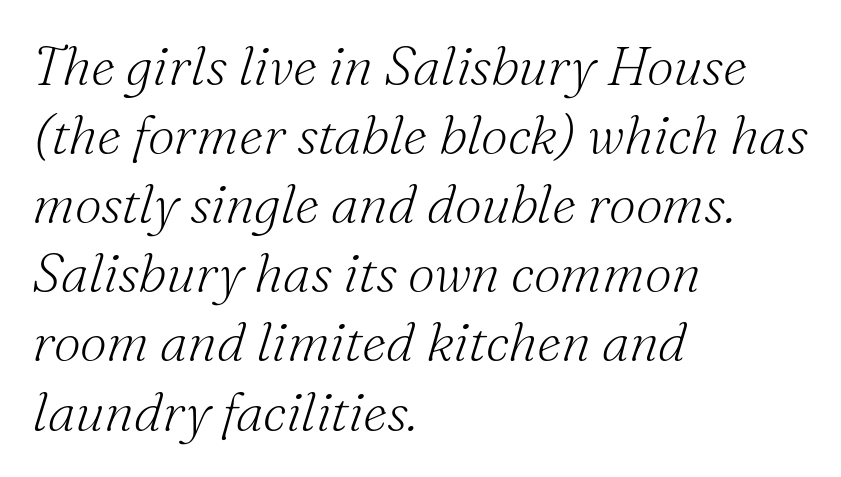
{"serif": "yes", "italic": "yes", "lean": "right", "slant_degrees": 16, "bold": "no", "weight": "light", "width": "normal", "stroke_contrast": "medium", "x_height": "small", "monospaced": "no", "underline": "no", "align": "left", "line_spacing": "normal", "line_spacing_ratio": 1.28, "letter_spacing": "normal", "letter_spacing_em": 0.0, "glyph_px": 54}
